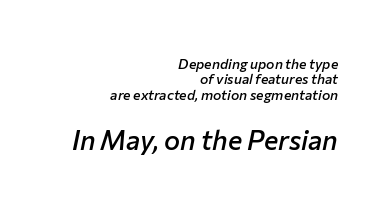
It's the slanting kind of type. These lines keep a tight, regular rhythm from letter to letter. The strip under each line holds only bare page. Size contrast runs from small at the top to large at the bottom.
